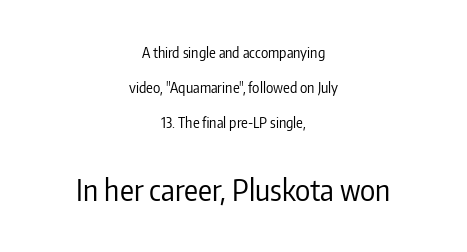
Q: Is the text bold? A: No.
Q: Is the text italic (slanted)? A: No, it is upright.
Q: Is the typeface a serif or a sans-serif typeface? A: Sans-serif.
Q: Is the text underlined? A: No.
Q: How is the paragraph aligned? A: Centered.
Q: Is the spacing between letters normal or unusually wide? A: Normal.
Q: Is the spacing between lines tight, normal or loose? A: Loose.
Q: Which block of text is set in a larger size, the first (top) or the second (bottom)? A: The second (bottom) one.
Q: Width (condensed, normal, or wide)? A: Condensed.
Q: Stroke contrast? A: Low.
Q: x-height? A: Medium.
Q: Monospaced? A: No.
